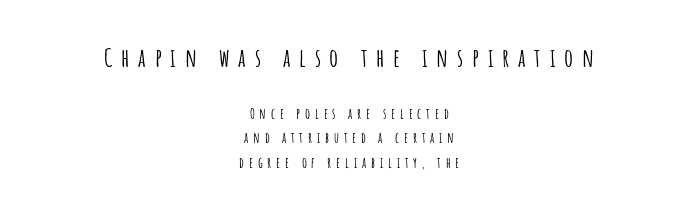
The image shows 25 px text type, upright; set centered, line spacing 1.73x, unusually wide letter spacing (+0.35 em), not underlined; the first (top) block is 1.79x larger.
